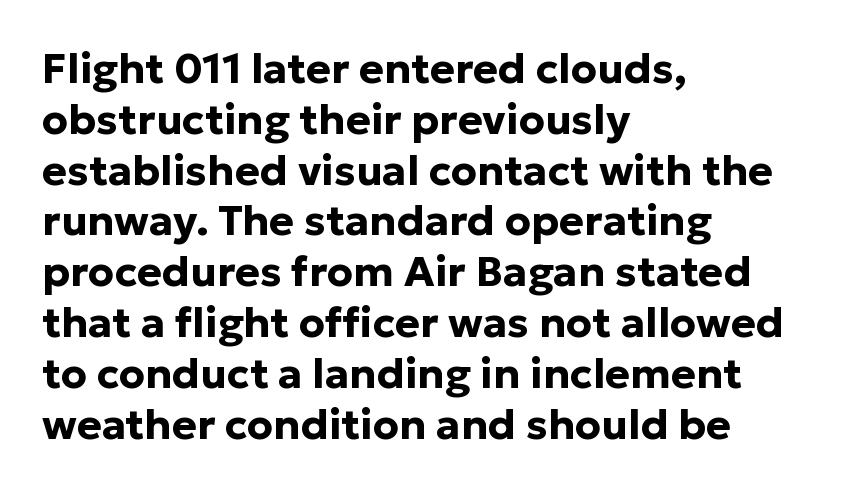
Glance below the letters and you will spot only blank space. Examine the stroke ends and you'll find no serifs. As a designer I'd log this as weight 700, bold. Unlike italic type, these characters show no tilt at all.
